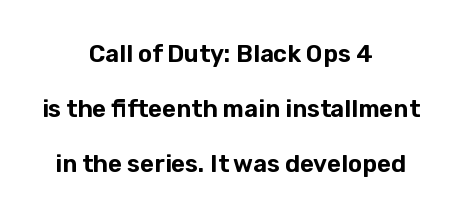
The image shows 24 px text type, upright; set centered, loose line spacing (2.29x), normal letter spacing, not underlined.
